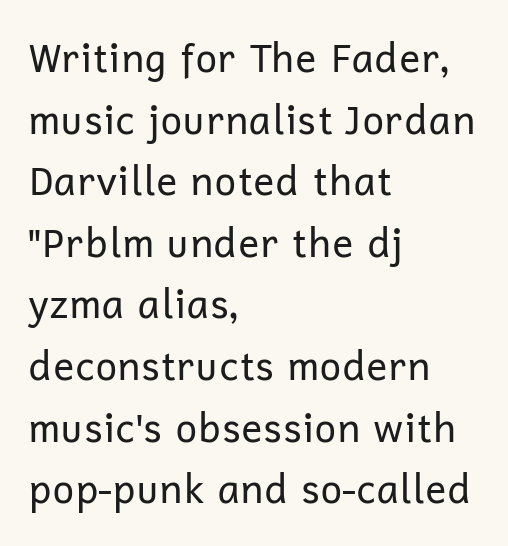
No letter is thick-stroked: the sample isn't bold. A bare baseline throughout the passage. Every stem runs plumb, perpendicular to the baseline. This is sans-serif lettering, the kind often seen on screens and signage. Evenly set lines give the paragraph a standard silhouette. Caption: standard tracking, unaltered.
